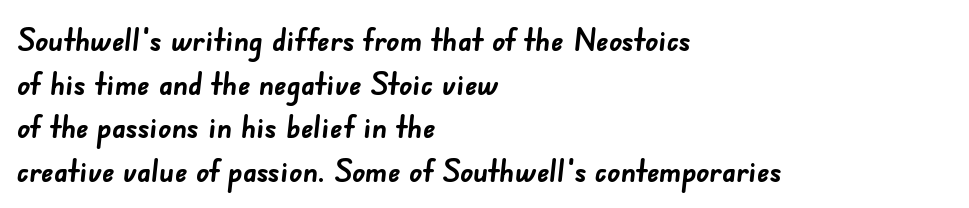
The passage shown is typed in a proportional face where columns would drift. Look at the bottom of the vertical strokes: they stop flat, with no serifs. The baseline area is clear. Leading: standard.
